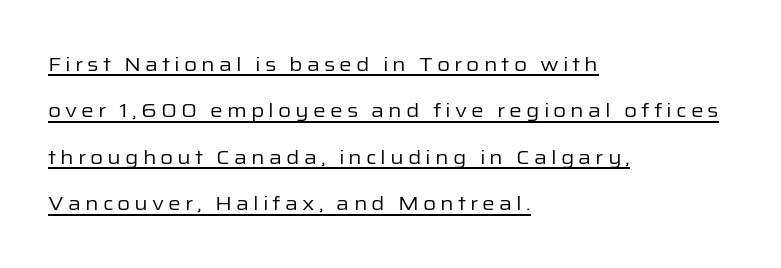
Q: Is the text bold? A: No.
Q: Is the text italic (slanted)? A: No, it is upright.
Q: Is the text underlined? A: Yes.
Q: How is the paragraph aligned? A: Left-aligned.
Q: Is the spacing between letters normal or unusually wide? A: Unusually wide.
Q: Is the spacing between lines tight, normal or loose? A: Loose.
